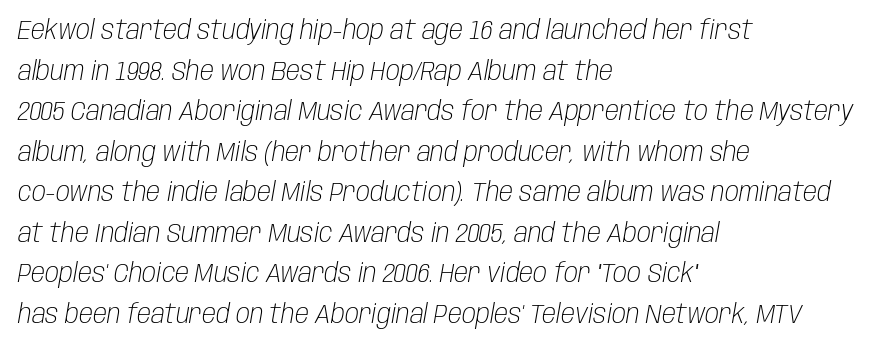
{"italic": "yes", "lean": "right", "slant_degrees": 10, "bold": "no", "underline": "no", "align": "left", "line_spacing": "normal", "line_spacing_ratio": 1.56, "letter_spacing": "normal", "letter_spacing_em": 0.0, "glyph_px": 26}
